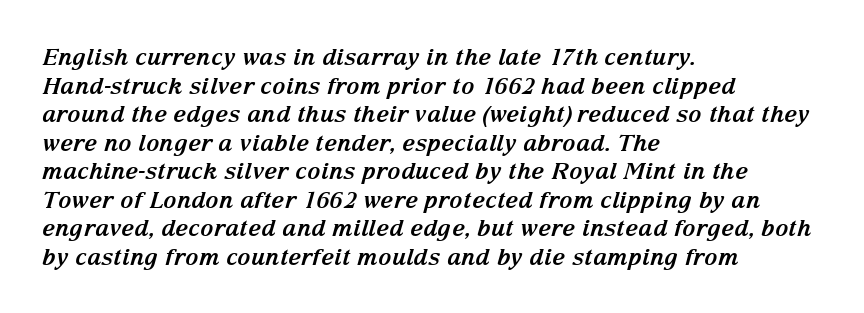
The image shows 23 px bold type, italic (leaning right); set left-aligned, line spacing 1.24x, normal letter spacing, not underlined.
